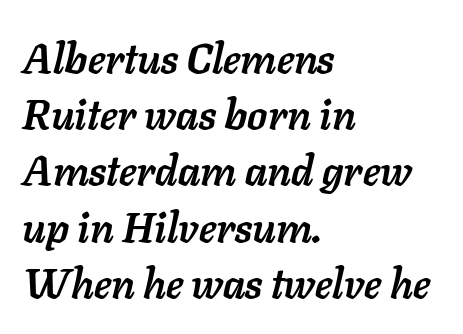
{"italic": "yes", "lean": "right", "slant_degrees": 11, "bold": "yes", "weight": "semibold", "width": "normal", "stroke_contrast": "low", "x_height": "medium", "monospaced": "no", "underline": "no", "align": "left", "line_spacing": "normal", "line_spacing_ratio": 1.37, "letter_spacing": "normal", "letter_spacing_em": 0.0, "glyph_px": 41}
